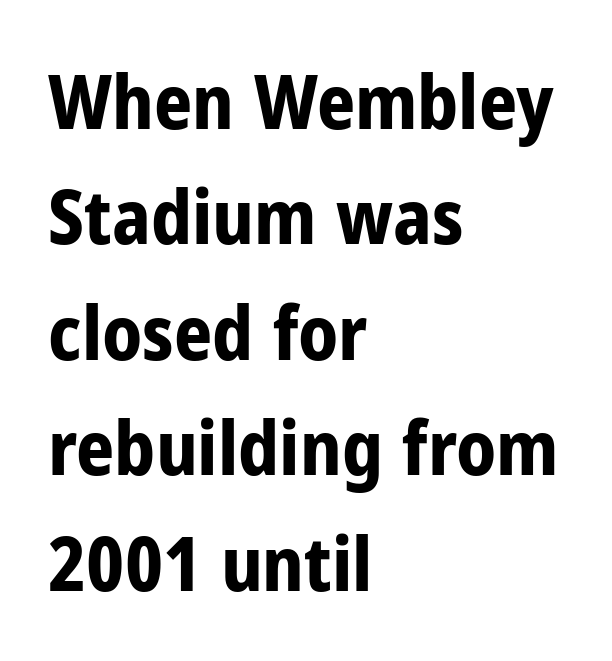
{"serif": "no", "italic": "no", "bold": "yes", "weight": "bold", "width": "condensed", "stroke_contrast": "low", "x_height": "medium", "monospaced": "no", "underline": "no", "align": "left", "line_spacing": "normal", "line_spacing_ratio": 1.54, "letter_spacing": "normal", "letter_spacing_em": 0.0, "glyph_px": 75}
